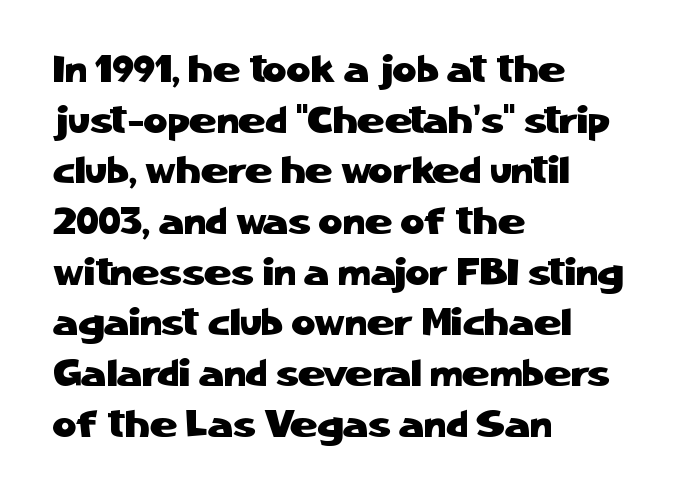
The image shows 37 px sans-serif type, upright; set left-aligned, normal line spacing (1.37x), normal letter spacing, not underlined; low stroke contrast and a medium x-height.
